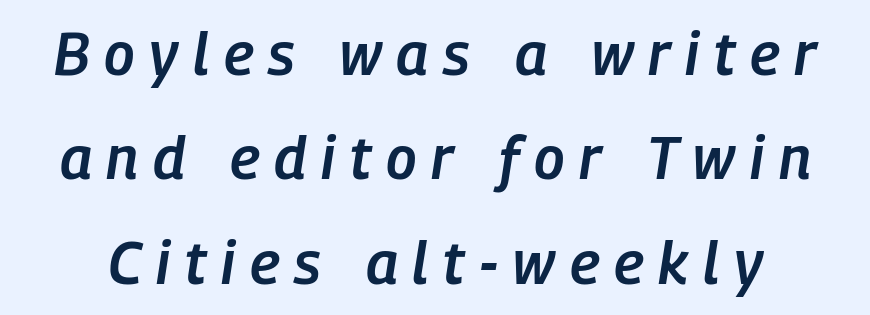
The image shows 59 px semibold, condensed type, italic (leaning right); set line spacing 1.77x, unusually wide letter spacing (+0.25 em), not underlined; low stroke contrast and a medium x-height.
